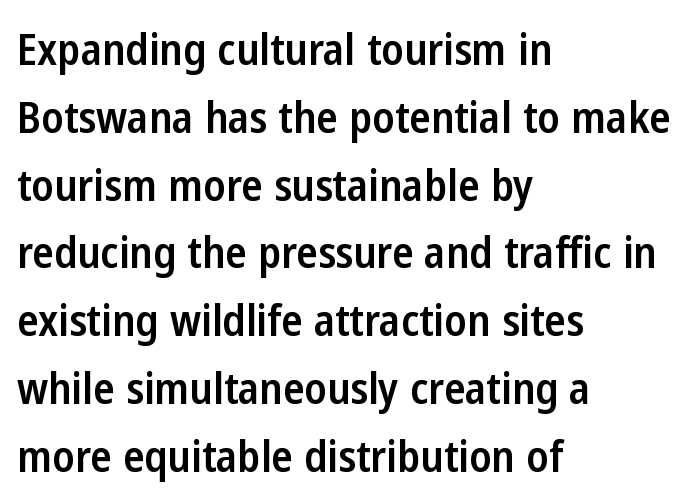
{"serif": "no", "italic": "no", "bold": "semi", "weight": "semibold", "width": "condensed", "stroke_contrast": "low", "x_height": "medium", "monospaced": "no", "underline": "no", "align": "left", "line_spacing": "normal", "line_spacing_ratio": 1.54, "letter_spacing": "normal", "letter_spacing_em": 0.0, "glyph_px": 44}
